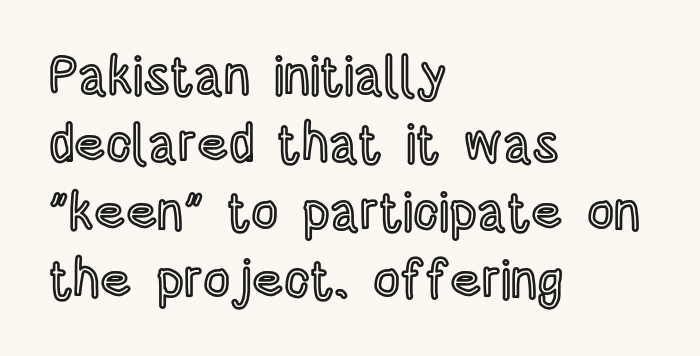
Q: Is the text italic (slanted)? A: No, it is upright.
Q: Is the text underlined? A: No.
Q: How is the paragraph aligned? A: Left-aligned.
Q: Is the spacing between letters normal or unusually wide? A: Normal.
Q: Is the spacing between lines tight, normal or loose? A: Normal.
Q: Width (condensed, normal, or wide)? A: Condensed.
Q: x-height? A: Large.
Q: Monospaced? A: No.
